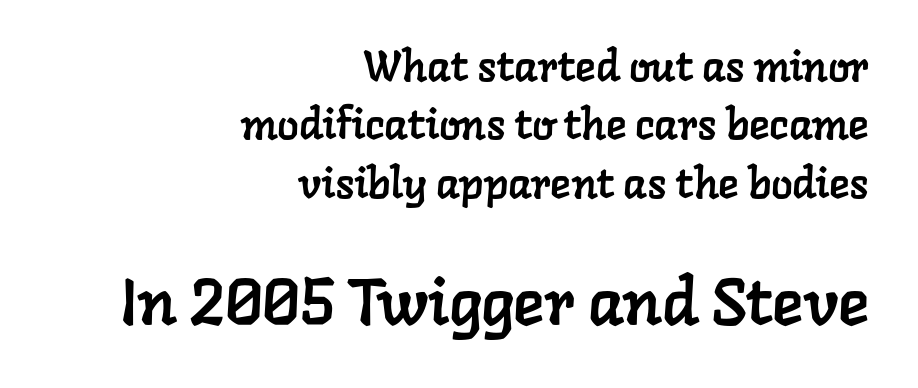
Honestly, the letter spacing is just normal — you wouldn't notice it. The second block has been scaled up relative to the first. You can tell from the footed stems that serif type was used. Compared with a flush-left layout, this one pins lines to the opposite, right side. Line spacing here is normal.
